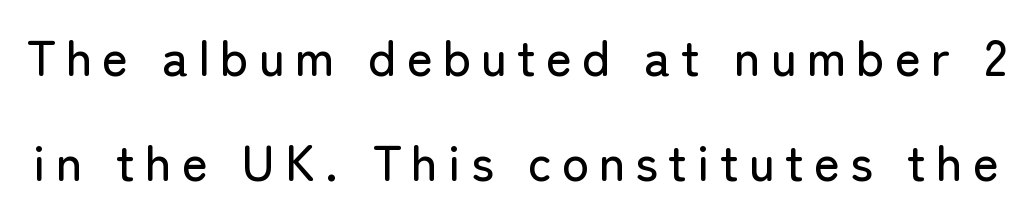
Q: Is the text italic (slanted)? A: No, it is upright.
Q: Is the typeface a serif or a sans-serif typeface? A: Sans-serif.
Q: Is the text underlined? A: No.
Q: Is the spacing between letters normal or unusually wide? A: Unusually wide.
Q: Is the spacing between lines tight, normal or loose? A: Loose.
Q: Width (condensed, normal, or wide)? A: Normal.
Q: Stroke contrast? A: Low.
Q: x-height? A: Medium.
Q: Monospaced? A: No.
